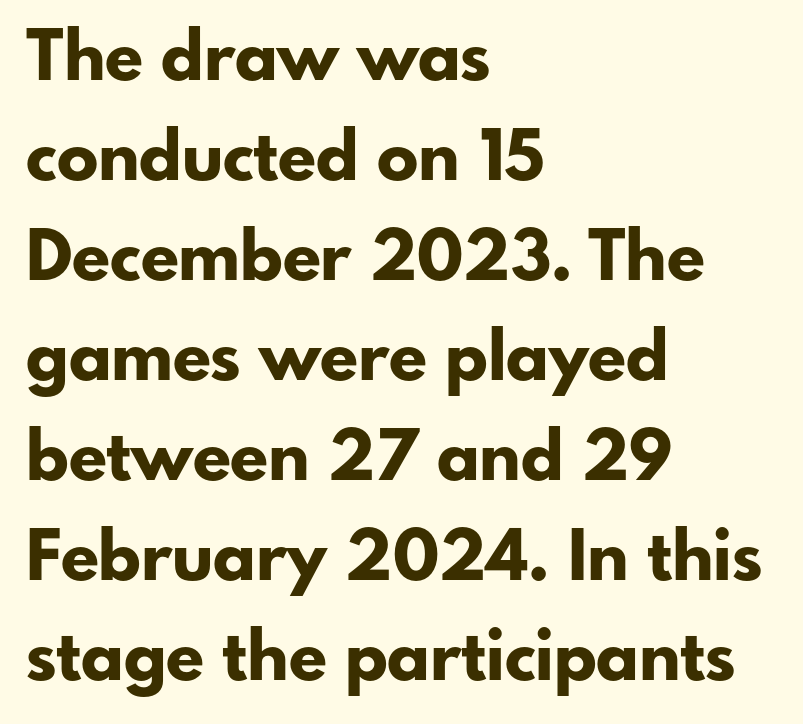
Q: Is the text bold? A: Yes.
Q: Is the text italic (slanted)? A: No, it is upright.
Q: Is the typeface a serif or a sans-serif typeface? A: Sans-serif.
Q: Is the text underlined? A: No.
Q: How is the paragraph aligned? A: Left-aligned.
Q: Is the spacing between letters normal or unusually wide? A: Normal.
Q: Is the spacing between lines tight, normal or loose? A: Normal.
Q: Width (condensed, normal, or wide)? A: Normal.
Q: Stroke contrast? A: Low.
Q: x-height? A: Small.
Q: Monospaced? A: No.
